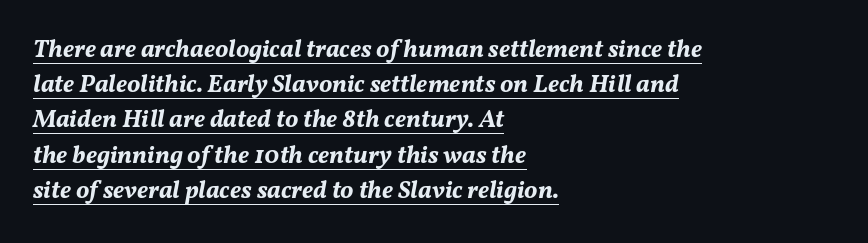
Q: Is the text bold? A: Yes.
Q: Is the text italic (slanted)? A: Yes, it leans right by about 11 degrees.
Q: Is the text underlined? A: Yes.
Q: How is the paragraph aligned? A: Left-aligned.
Q: Is the spacing between letters normal or unusually wide? A: Normal.
Q: Is the spacing between lines tight, normal or loose? A: Normal.
